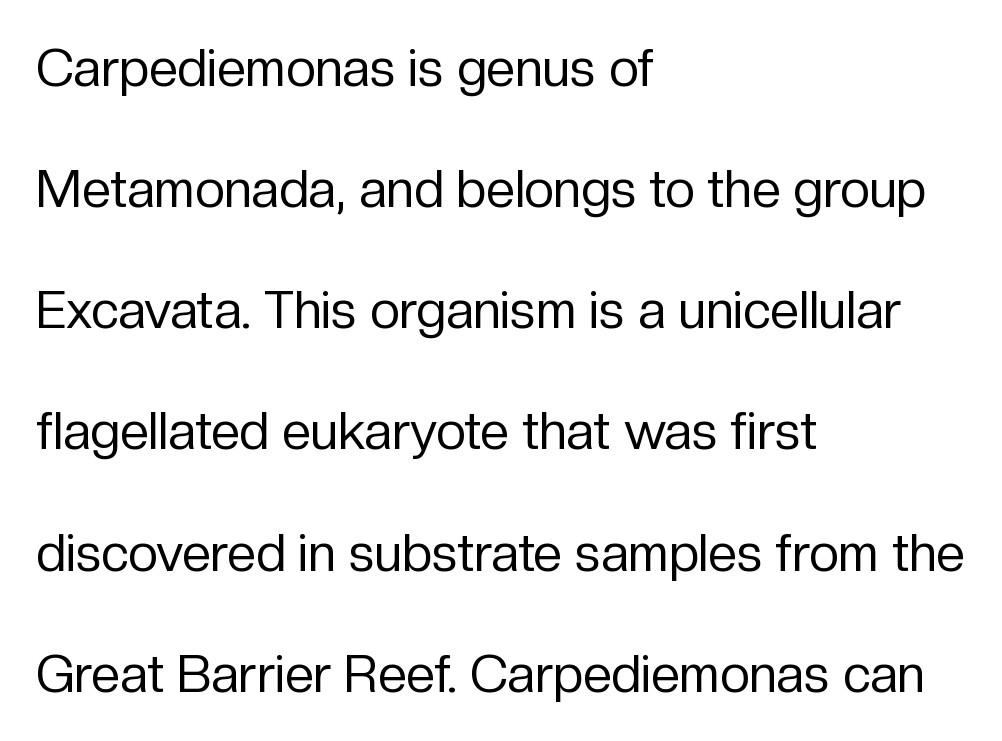
The characters are drawn with everyday or finer stroke widths. The specimen reads as upright at a glance. Nothing sits at the stroke ends, so this counts as sans-serif. The space directly below the letters is spotless. Short note: letters normally spaced.
